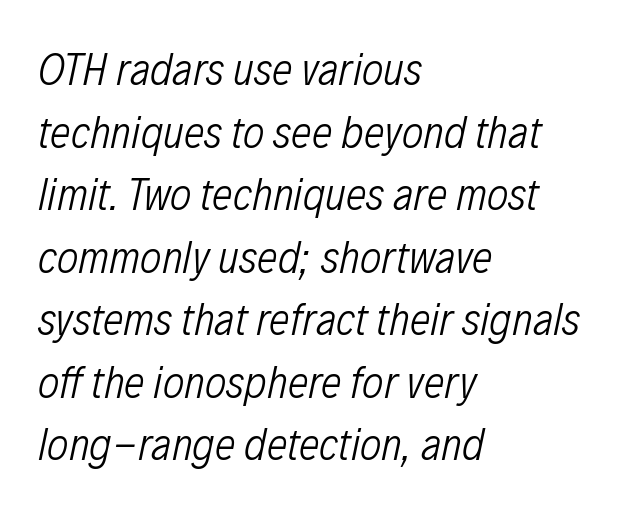
{"italic": "yes", "lean": "right", "slant_degrees": 12, "bold": "no", "weight": "light", "width": "condensed", "stroke_contrast": "low", "x_height": "medium", "monospaced": "no", "underline": "no", "align": "left", "line_spacing": "normal", "line_spacing_ratio": 1.36, "letter_spacing": "normal", "letter_spacing_em": 0.0, "glyph_px": 46}
